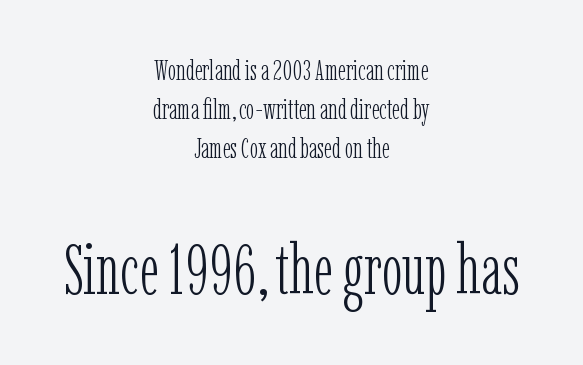
{"serif": "yes", "italic": "no", "bold": "no", "weight": "light", "width": "condensed", "stroke_contrast": "low", "x_height": "medium", "monospaced": "no", "underline": "no", "align": "center", "line_spacing": "normal", "line_spacing_ratio": 1.4, "letter_spacing": "normal", "letter_spacing_em": 0.0, "larger_block": "second", "size_ratio": 2.5, "glyph_px": 70}
